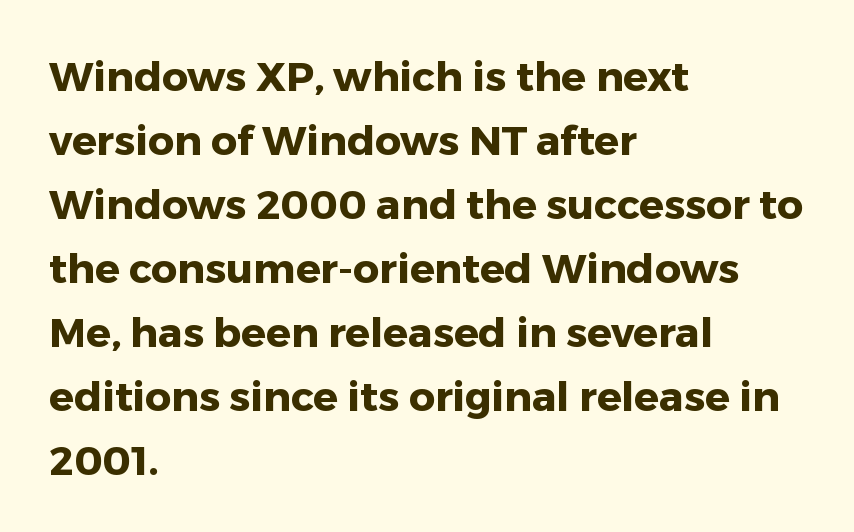
Does extra space separate the letters? No, they use regular spacing. The rendering uses a moderate line-height, typical for paragraphs. In CSS terms this would be text-align: left. Decoration check: the copy has no underline. The face used here is proportionally spaced, like ordinary book or web type. Nothing sits at the stroke ends, so this counts as sans-serif.
